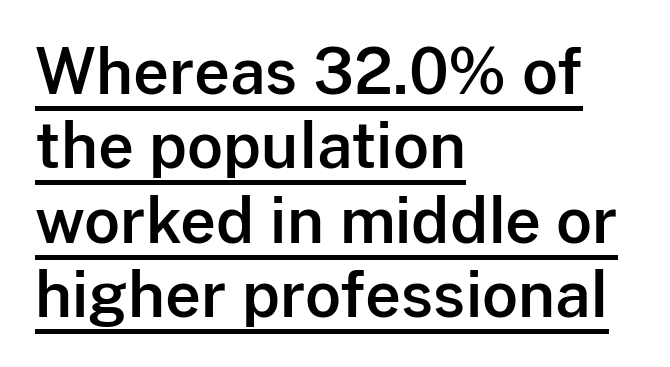
{"serif": "no", "italic": "no", "width": "normal", "stroke_contrast": "low", "x_height": "medium", "monospaced": "no", "underline": "yes", "align": "left", "line_spacing_ratio": 1.2, "letter_spacing": "normal", "letter_spacing_em": 0.0, "glyph_px": 62}
